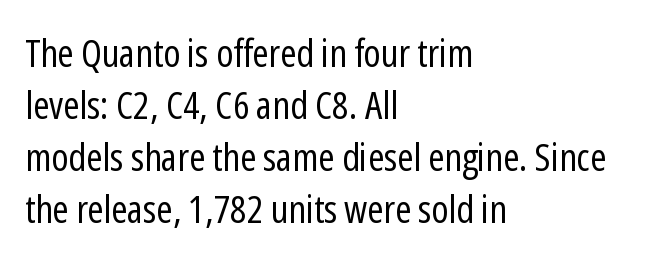
Q: Is the text bold? A: No.
Q: Is the text italic (slanted)? A: No, it is upright.
Q: Is the typeface a serif or a sans-serif typeface? A: Sans-serif.
Q: Is the text underlined? A: No.
Q: How is the paragraph aligned? A: Left-aligned.
Q: Is the spacing between letters normal or unusually wide? A: Normal.
Q: Is the spacing between lines tight, normal or loose? A: Normal.
Q: Width (condensed, normal, or wide)? A: Condensed.
Q: Stroke contrast? A: Low.
Q: x-height? A: Medium.
Q: Monospaced? A: No.
